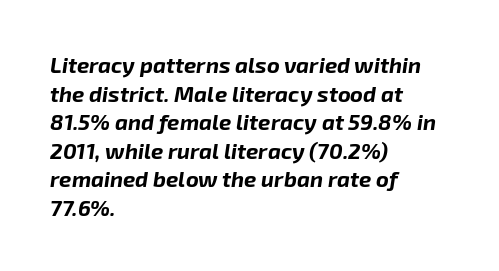
{"italic": "yes", "lean": "right", "slant_degrees": 8, "bold": "yes", "underline": "no", "align": "left", "line_spacing": "normal", "line_spacing_ratio": 1.3, "letter_spacing": "normal", "letter_spacing_em": 0.0, "glyph_px": 22}
